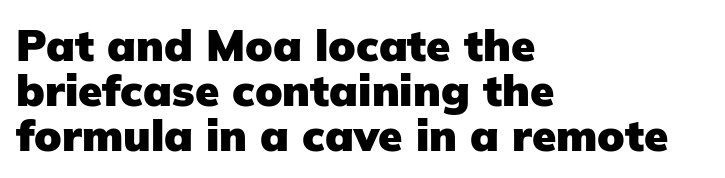
The image shows 44 px heavy sans-serif type, upright; set left-aligned, tight line spacing (1.02x), normal letter spacing, not underlined; low stroke contrast and a medium x-height.
